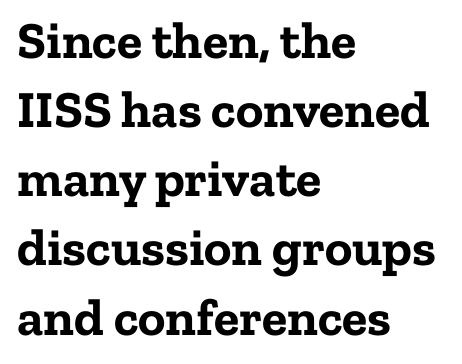
{"serif": "yes", "italic": "no", "bold": "yes", "weight": "bold", "width": "normal", "stroke_contrast": "low", "x_height": "medium", "monospaced": "no", "underline": "no", "align": "left", "line_spacing": "normal", "line_spacing_ratio": 1.33, "letter_spacing": "normal", "letter_spacing_em": 0.0, "glyph_px": 52}
